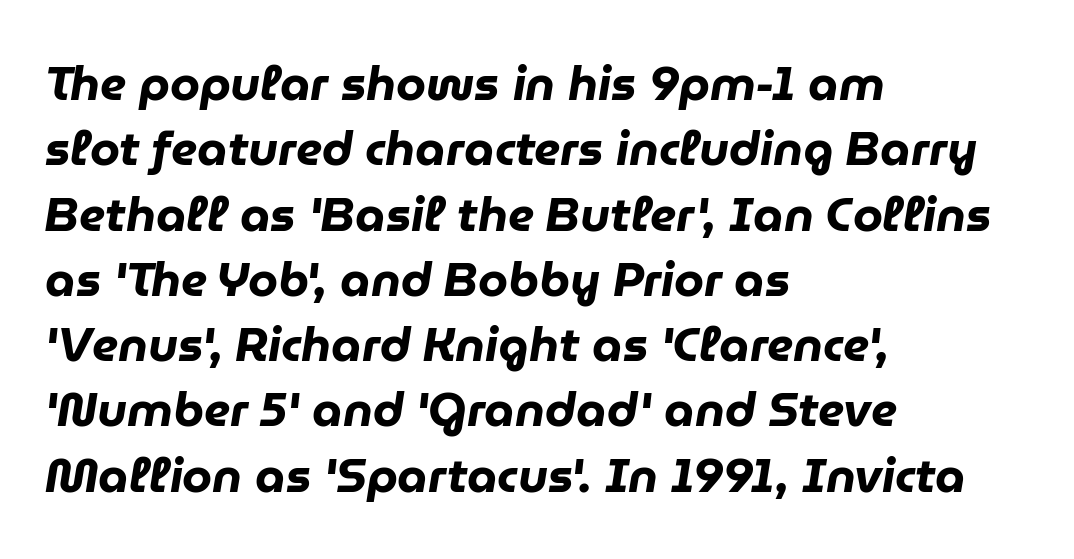
{"italic": "yes", "lean": "right", "slant_degrees": 9, "bold": "yes", "weight": "heavy", "width": "normal", "stroke_contrast": "low", "x_height": "medium", "monospaced": "no", "underline": "no", "align": "left", "line_spacing": "normal", "line_spacing_ratio": 1.36, "letter_spacing": "normal", "letter_spacing_em": 0.0, "glyph_px": 48}
